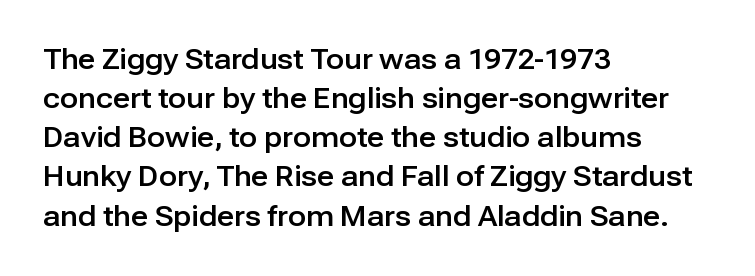
{"italic": "no", "underline": "no", "align": "left", "line_spacing": "normal", "line_spacing_ratio": 1.45, "letter_spacing": "normal", "letter_spacing_em": 0.0, "glyph_px": 27}
